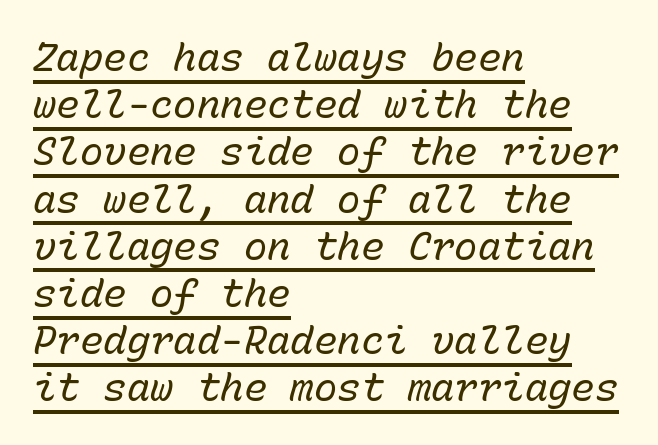
If you drew a line through each stem, it would be angled. The paragraph shown leans on its left margin. These lines keep a tight, regular rhythm from letter to letter. Each letter, wide or thin by design, is forced into the same width here.
